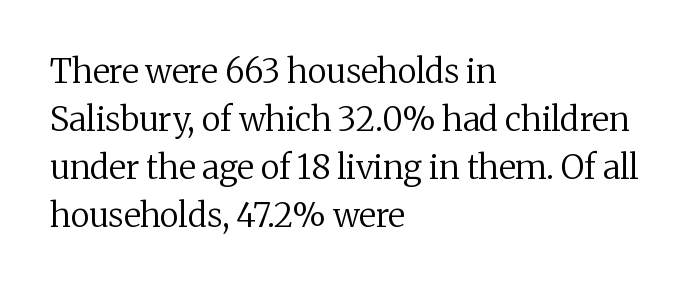
The image shows 33 px regular-weight serif type, upright; set left-aligned, normal line spacing (1.45x), normal letter spacing, not underlined; medium stroke contrast and a medium x-height.
